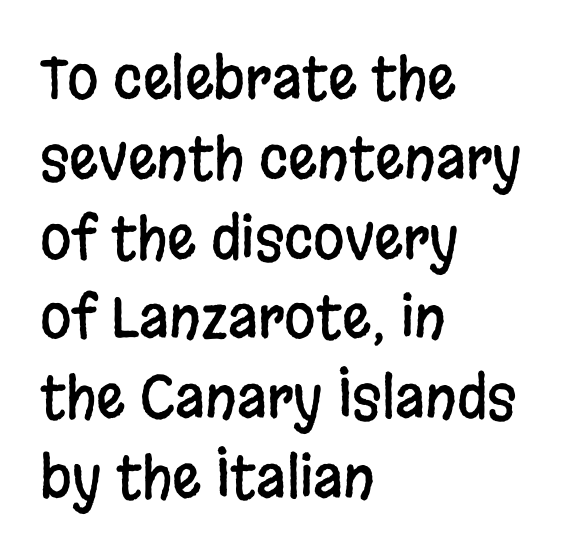
{"serif": "no", "italic": "no", "width": "condensed", "stroke_contrast": "low", "x_height": "large", "monospaced": "no", "underline": "no", "align": "left", "line_spacing": "normal", "line_spacing_ratio": 1.4, "letter_spacing": "normal", "letter_spacing_em": 0.0, "glyph_px": 57}
